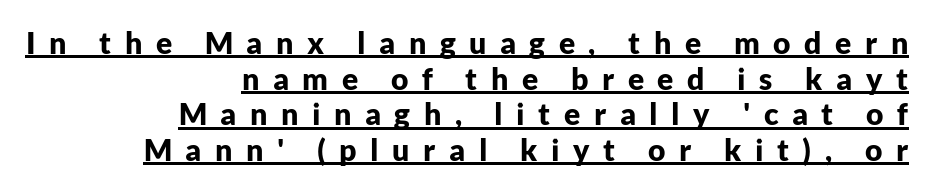
The image shows 30 px bold sans-serif type, upright; set right-aligned, line spacing 1.19x, unusually wide letter spacing (+0.45 em), underlined; low stroke contrast and a medium x-height.
